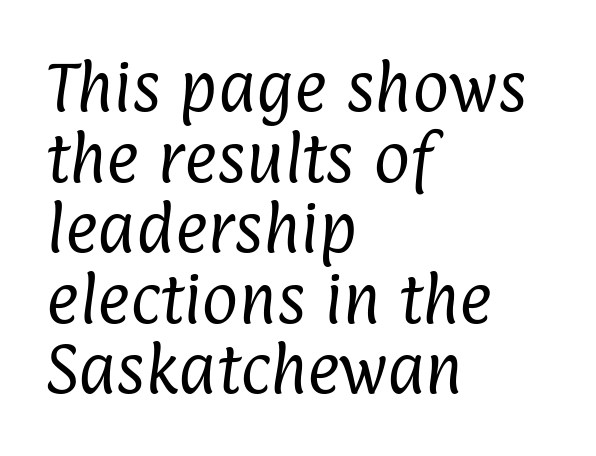
Nope, no serifs anywhere on these letters. Is the stroke heavy? The answer is a plain regular-or-lighter. A typesetter would call this proportional, since set widths differ per character. Typeset ragged right — the left edge is the straight one. Characters follow at the spacing the type designer built in. Clear beneath every line of the passage.
